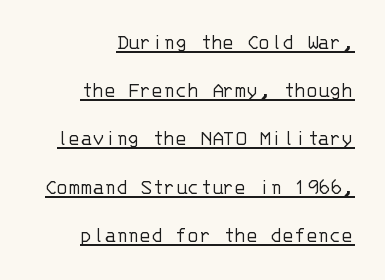
The glyphs are accompanied by a horizontal stroke just below them. This reads as an unemphasized weight, regular at the heaviest. The line-height multiplier appears high, well above default. The passage shown has conventional tracking throughout. This sample is right-justified, so line beginnings fall wherever the words allow. Does the lettering tilt? It doesn't — this is upright.
